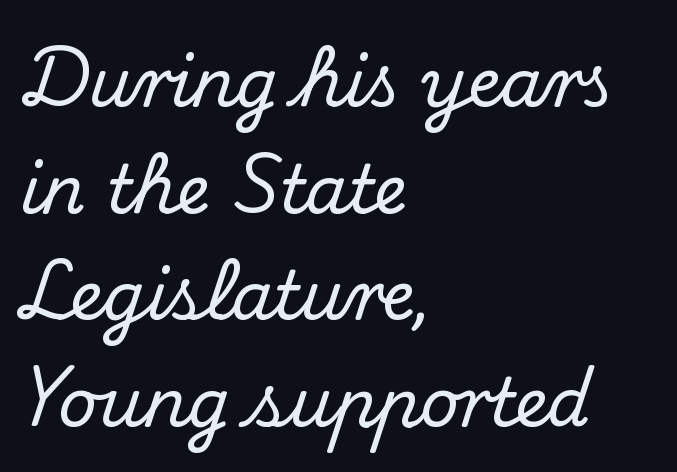
Glance below the letters and you will spot only blank space. The text block is weighted toward the left margin, trailing off unevenly rightward. Observe the serifs anchoring each vertical stroke in this sample. Inter-character spacing is left at the font's built-in metrics. Each letter keeps its own natural width here, so spacing adapts to shape.
